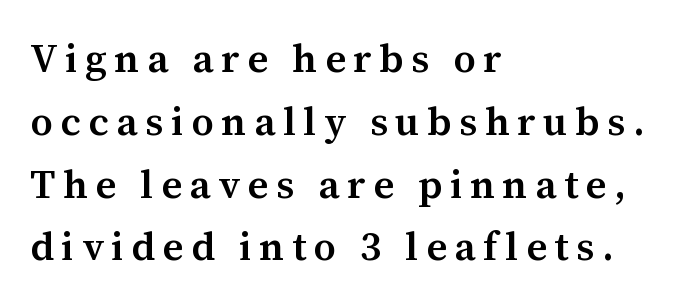
The image shows 40 px semibold serif type, upright; set left-aligned, normal line spacing (1.57x), not underlined; medium stroke contrast and a medium x-height.
